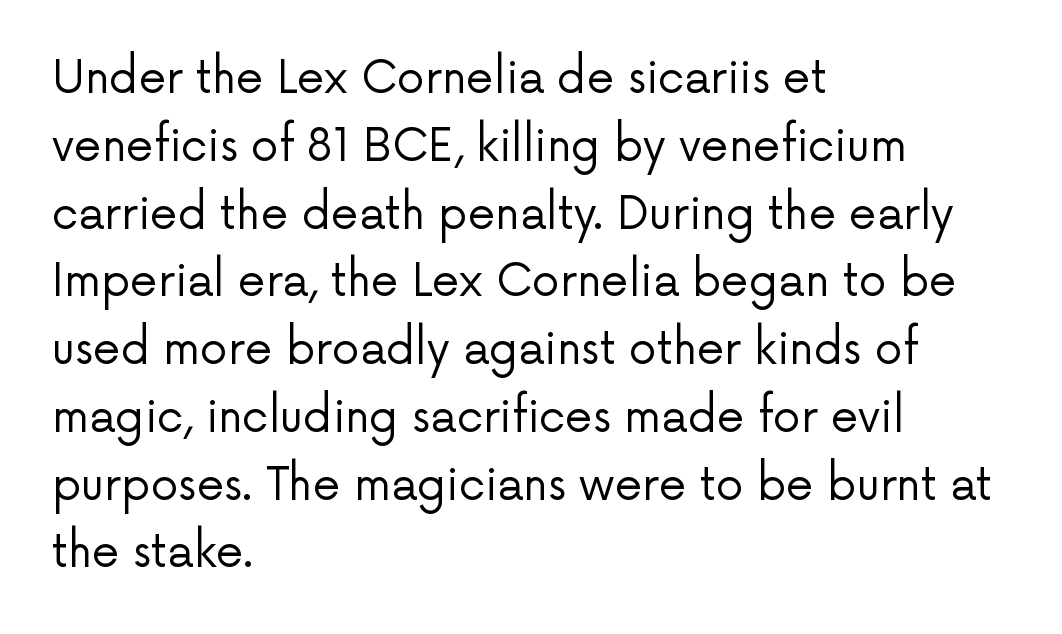
Q: Is the text bold? A: No.
Q: Is the text italic (slanted)? A: No, it is upright.
Q: Is the typeface a serif or a sans-serif typeface? A: Sans-serif.
Q: Is the text underlined? A: No.
Q: How is the paragraph aligned? A: Left-aligned.
Q: Is the spacing between letters normal or unusually wide? A: Normal.
Q: Is the spacing between lines tight, normal or loose? A: Normal.
Q: Width (condensed, normal, or wide)? A: Normal.
Q: Stroke contrast? A: Low.
Q: x-height? A: Medium.
Q: Monospaced? A: No.
